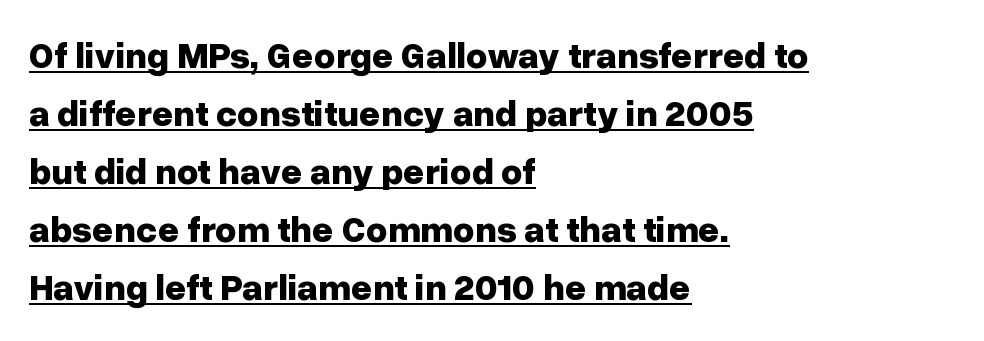
{"serif": "no", "italic": "no", "bold": "yes", "weight": "bold", "width": "normal", "stroke_contrast": "low", "x_height": "medium", "monospaced": "no", "underline": "yes", "align": "left", "line_spacing": "normal", "line_spacing_ratio": 1.57, "letter_spacing": "normal", "letter_spacing_em": 0.0, "glyph_px": 37}
